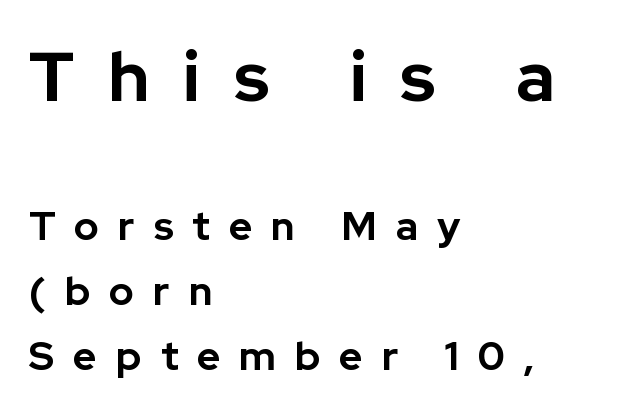
This sample has the flowing, uneven cadence of proportional lettering. Note: no serifs on the glyphs. The passage is arranged the way most books set body copy — flush left. Tracking here is generous; glyphs stand well apart from one another.
